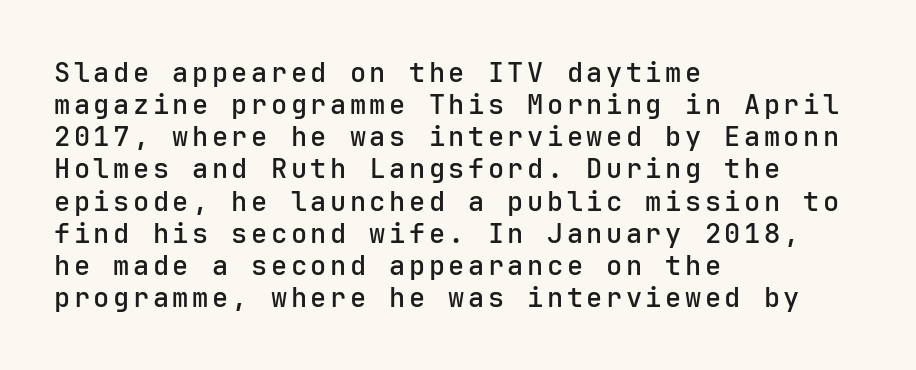
Does the copy run flush right? No — it runs flush left. You can tell it's not italic because the verticals are truly vertical. These lines carry some extra weight — a demibold, not a full bold. Nobody drew a line under any word here.
